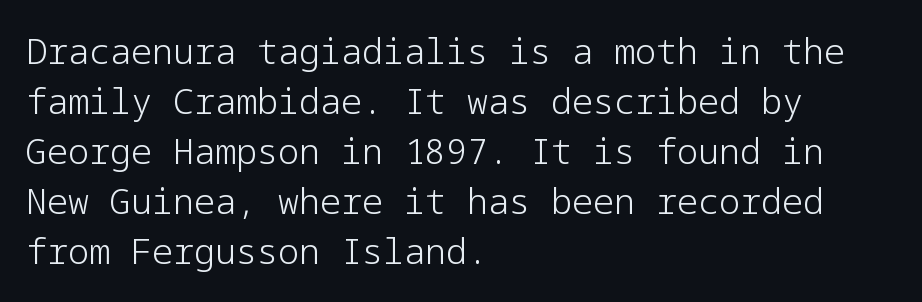
{"serif": "no", "italic": "no", "bold": "no", "weight": "light", "width": "normal", "stroke_contrast": "low", "x_height": "medium", "underline": "no", "align": "left", "line_spacing": "normal", "line_spacing_ratio": 1.43, "letter_spacing": "normal", "letter_spacing_em": 0.0, "glyph_px": 35}
